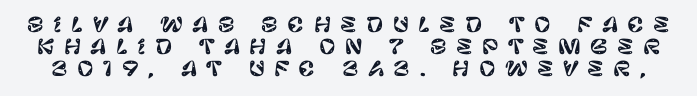
Q: Is the text italic (slanted)? A: Yes.
Q: Is the text underlined? A: No.
Q: Is the spacing between letters normal or unusually wide? A: Unusually wide.
Q: Is the spacing between lines tight, normal or loose? A: Tight.
